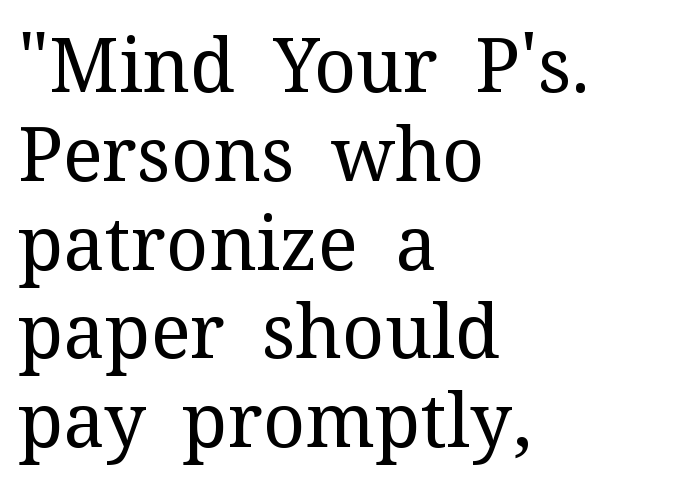
{"serif": "yes", "italic": "no", "bold": "no", "weight": "regular", "width": "normal", "stroke_contrast": "medium", "x_height": "medium", "monospaced": "no", "underline": "no", "align": "left", "line_spacing_ratio": 1.2, "letter_spacing": "normal", "letter_spacing_em": 0.0, "glyph_px": 74}
